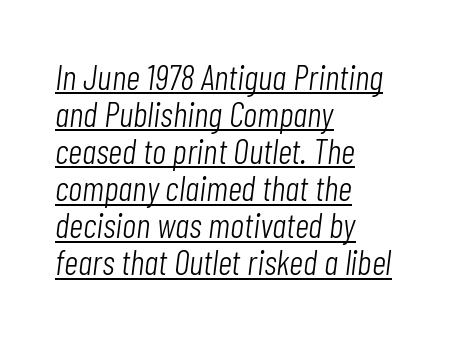
Q: Is the text bold? A: No.
Q: Is the text italic (slanted)? A: Yes, it leans right by about 7 degrees.
Q: Is the text underlined? A: Yes.
Q: How is the paragraph aligned? A: Left-aligned.
Q: Is the spacing between letters normal or unusually wide? A: Normal.
Q: Is the spacing between lines tight, normal or loose? A: Tight.
Q: Width (condensed, normal, or wide)? A: Condensed.
Q: Stroke contrast? A: Low.
Q: x-height? A: Medium.
Q: Monospaced? A: No.
